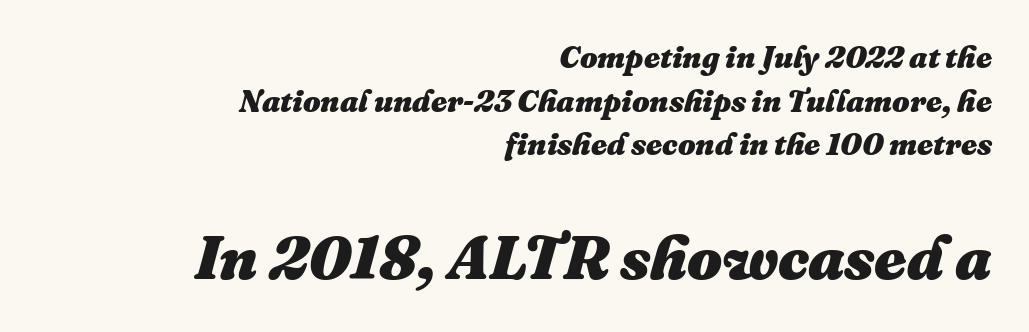
{"italic": "yes", "lean": "right", "slant_degrees": 16, "bold": "yes", "weight": "heavy", "width": "normal", "stroke_contrast": "medium", "x_height": "medium", "monospaced": "no", "underline": "no", "align": "right", "line_spacing": "normal", "line_spacing_ratio": 1.41, "letter_spacing": "normal", "letter_spacing_em": 0.0, "larger_block": "second", "size_ratio": 2.0, "glyph_px": 62}
